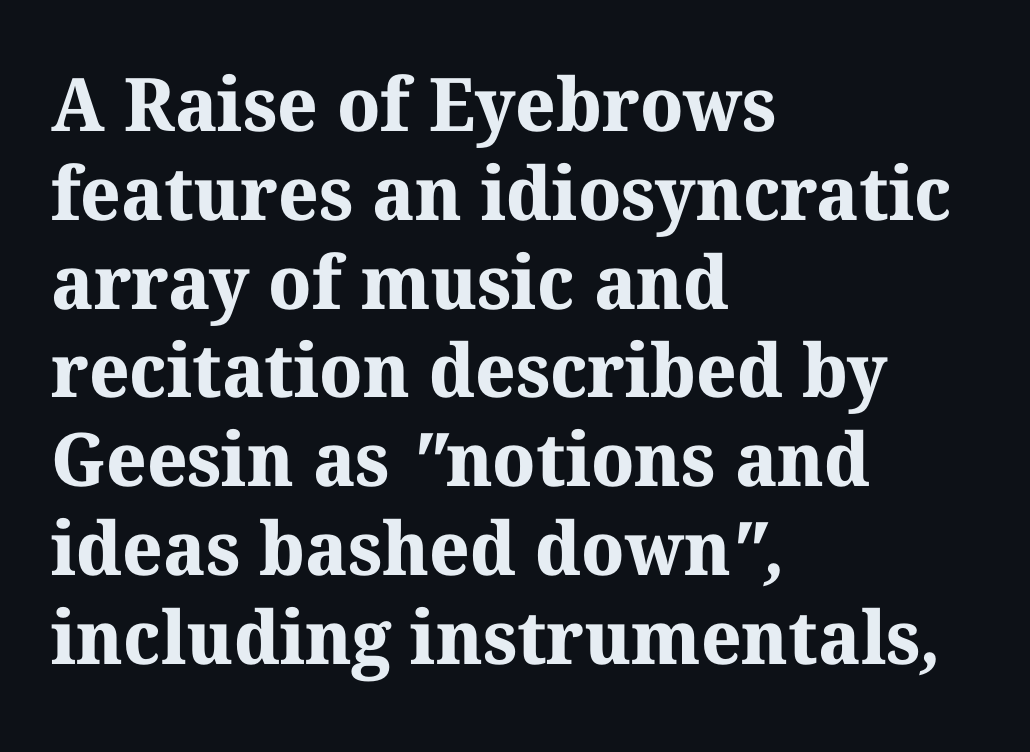
{"serif": "yes", "bold": "yes", "weight": "bold", "width": "normal", "stroke_contrast": "medium", "x_height": "medium", "monospaced": "no", "underline": "no", "align": "left", "line_spacing_ratio": 1.2, "letter_spacing": "normal", "letter_spacing_em": 0.0, "glyph_px": 74}
